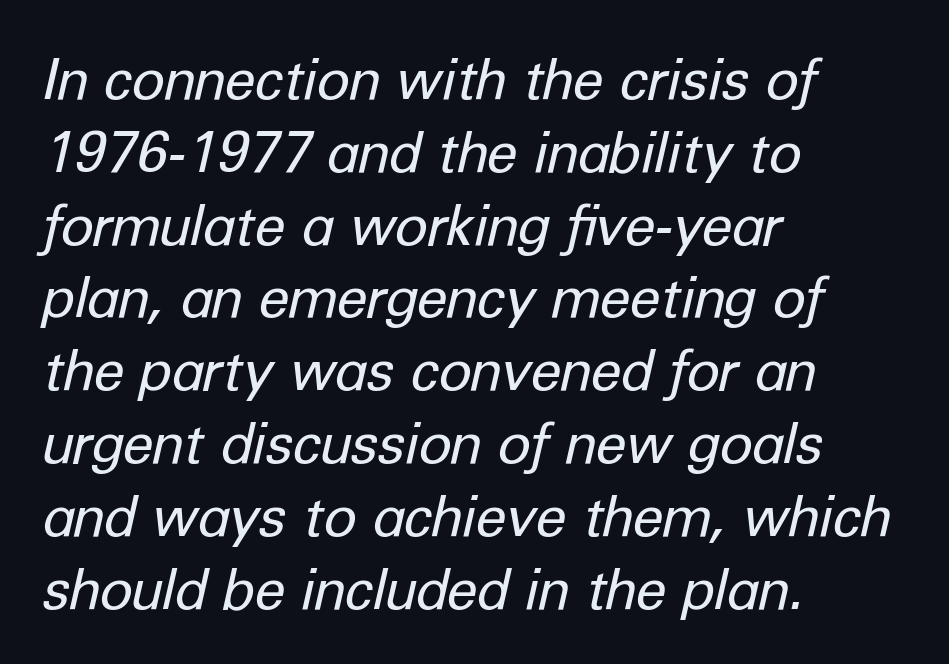
The image shows 56 px regular-weight type, italic (leaning right); set left-aligned, normal line spacing (1.3x), normal letter spacing, not underlined; low stroke contrast and a medium x-height.
